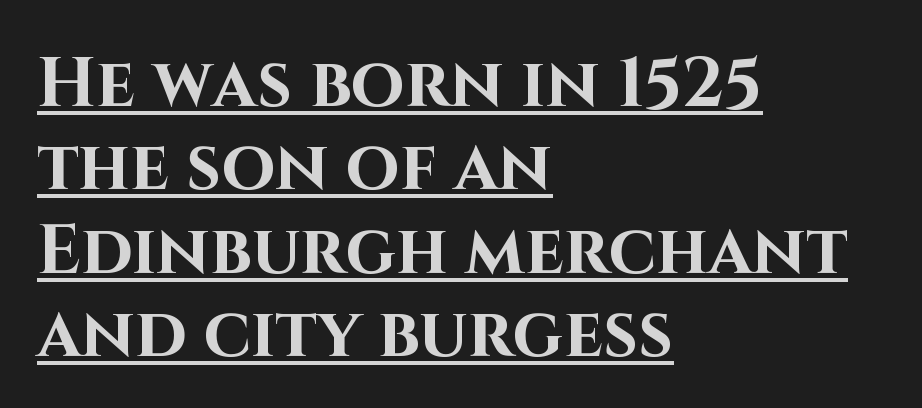
Alignment: flush left. Look at the tracking — it's just the regular setting, nothing added. Classification — sans serif. The typography opts for an upright posture over an oblique one.
